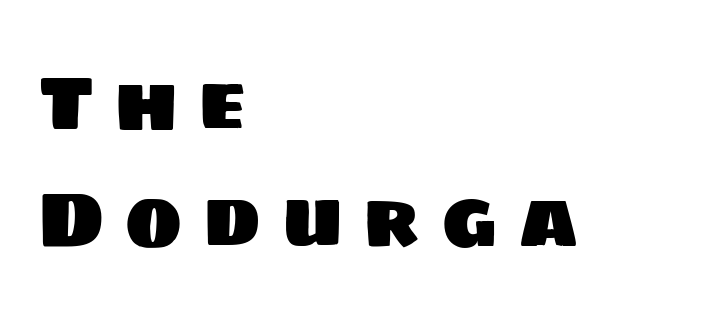
The space between consecutive lines is moderate. The tracking jumps out immediately: characters are airy and widely separated. Here the designer chose a conventional face with non-uniform glyph widths. Classification — sans serif. The paragraph shown leans on its left margin. This rendering features lettering with no underline.
